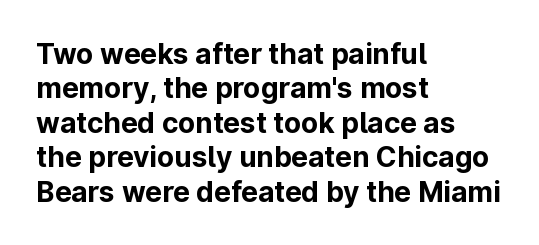
Q: Is the text bold? A: Yes.
Q: Is the text italic (slanted)? A: No, it is upright.
Q: Is the typeface a serif or a sans-serif typeface? A: Sans-serif.
Q: Is the text underlined? A: No.
Q: How is the paragraph aligned? A: Left-aligned.
Q: Is the spacing between letters normal or unusually wide? A: Normal.
Q: Width (condensed, normal, or wide)? A: Normal.
Q: Stroke contrast? A: Low.
Q: x-height? A: Medium.
Q: Monospaced? A: No.
